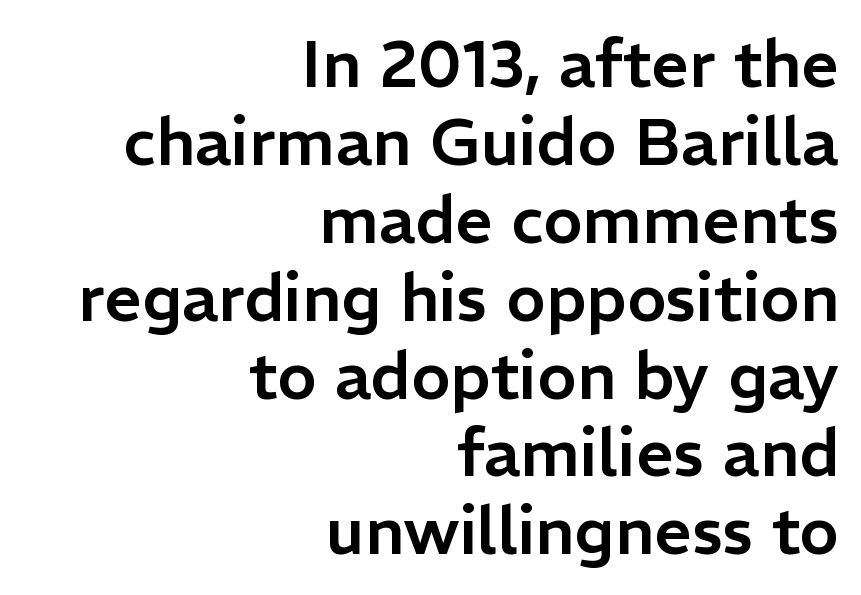
Q: Is the text italic (slanted)? A: No, it is upright.
Q: Is the typeface a serif or a sans-serif typeface? A: Sans-serif.
Q: Is the text underlined? A: No.
Q: How is the paragraph aligned? A: Right-aligned.
Q: Is the spacing between letters normal or unusually wide? A: Normal.
Q: Width (condensed, normal, or wide)? A: Normal.
Q: Stroke contrast? A: Low.
Q: x-height? A: Medium.
Q: Monospaced? A: No.
